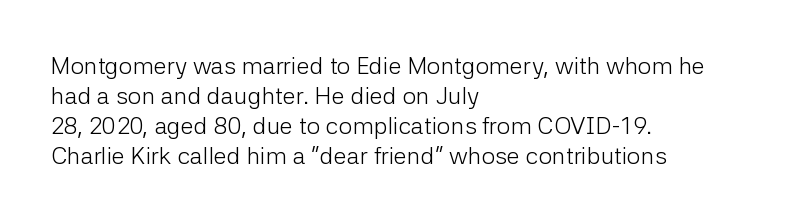
Q: Is the text bold? A: No.
Q: Is the text italic (slanted)? A: No, it is upright.
Q: Is the text underlined? A: No.
Q: How is the paragraph aligned? A: Left-aligned.
Q: Is the spacing between letters normal or unusually wide? A: Normal.
Q: Is the spacing between lines tight, normal or loose? A: Normal.
